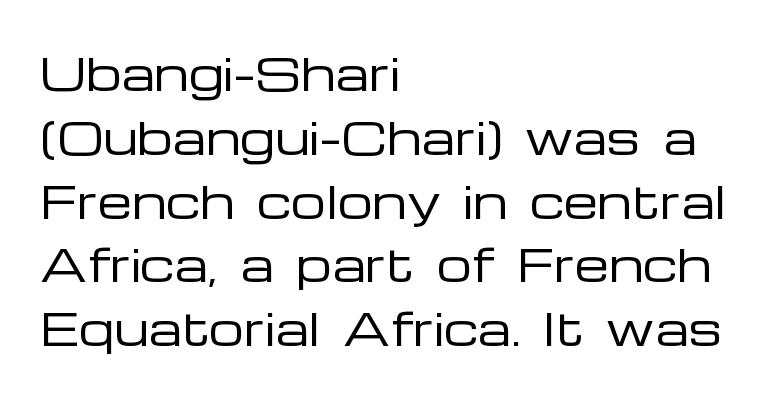
The image shows 44 px regular-weight, wide sans-serif type, upright; set left-aligned, normal line spacing (1.45x), normal letter spacing, not underlined; low stroke contrast and a medium x-height.
